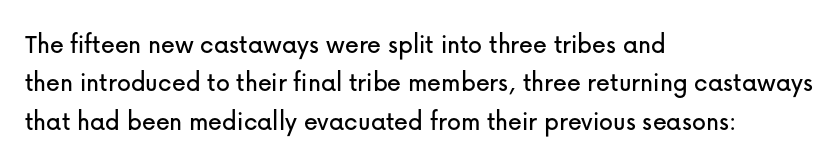
The image shows 28 px sans-serif type, upright; set left-aligned, normal line spacing (1.37x), normal letter spacing, not underlined; low stroke contrast and a medium x-height.
